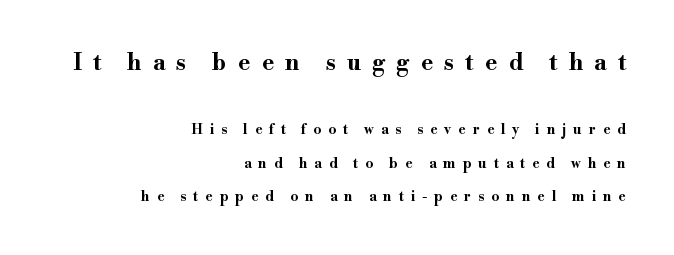
{"italic": "no", "bold": "yes", "underline": "no", "align": "right", "line_spacing": "loose", "line_spacing_ratio": 2.39, "letter_spacing": "wide", "letter_spacing_em": 0.49, "larger_block": "first", "size_ratio": 1.64, "glyph_px": 23}
